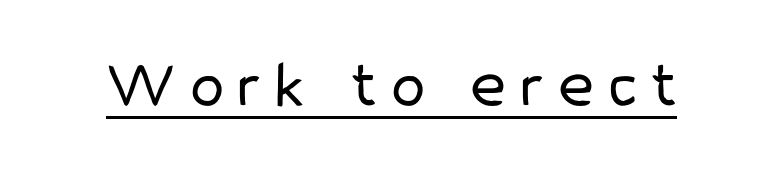
{"serif": "no", "italic": "no", "bold": "no", "weight": "regular", "width": "condensed", "stroke_contrast": "low", "x_height": "medium", "monospaced": "no", "underline": "yes", "letter_spacing": "wide", "letter_spacing_em": 0.23, "glyph_px": 66}
